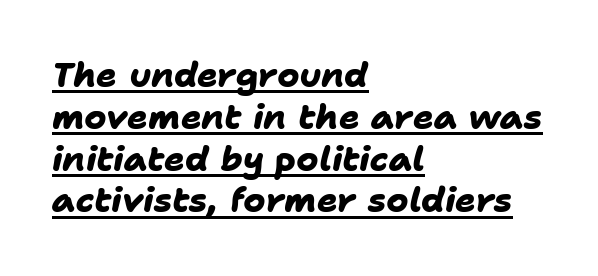
This sample has the flowing, uneven cadence of proportional lettering. You could call the tracking neutral — neither tight nor loose. Note: no serifs on the glyphs. These words are printed bold, with thick strokes throughout. Left-aligned paragraph, ragged on the right.
